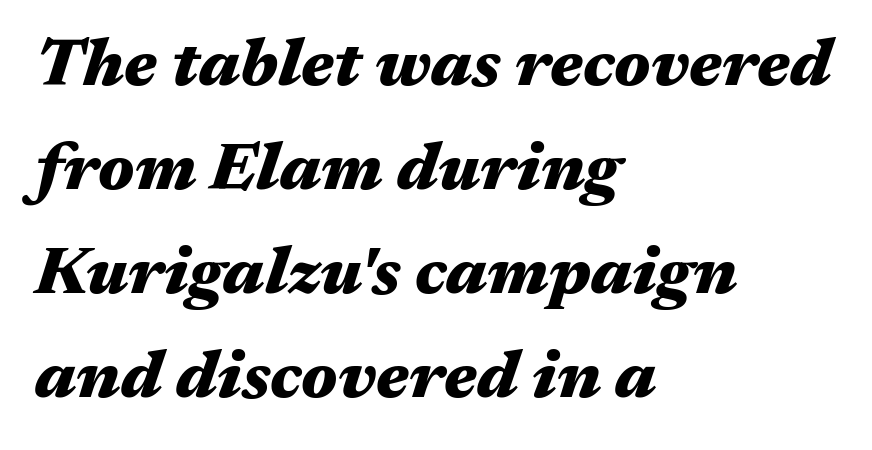
Q: Is the text bold? A: Yes.
Q: Is the text italic (slanted)? A: Yes, it leans right by about 17 degrees.
Q: Is the text underlined? A: No.
Q: How is the paragraph aligned? A: Left-aligned.
Q: Is the spacing between letters normal or unusually wide? A: Normal.
Q: Is the spacing between lines tight, normal or loose? A: Normal.
Q: Width (condensed, normal, or wide)? A: Wide.
Q: Stroke contrast? A: Medium.
Q: x-height? A: Medium.
Q: Monospaced? A: No.
